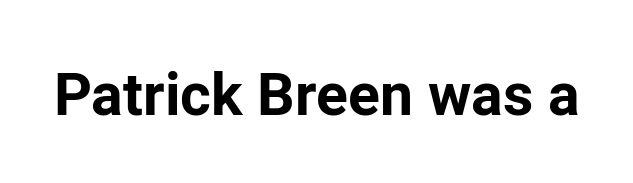
The zone under the glyphs is completely vacant. The designer went with a sans here, leaving each stem footless. A full-strength bold gives these letters their thick strokes. Is there any slant? The stems are plumb. You could not count columns in this text — the font is proportionally spaced.
